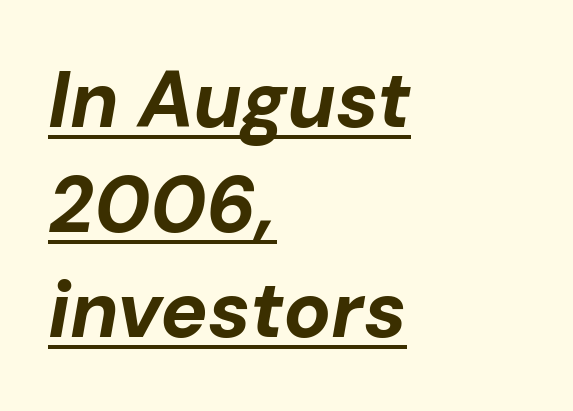
The image shows 79 px bold type, italic (leaning right); set left-aligned, normal line spacing (1.33x), normal letter spacing, underlined; low stroke contrast and a medium x-height.
